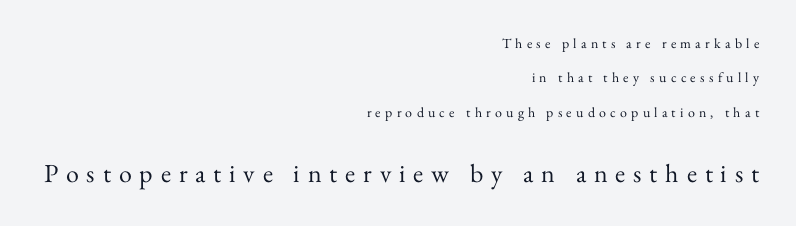
Q: Is the text bold? A: No.
Q: Is the text italic (slanted)? A: No, it is upright.
Q: Is the text underlined? A: No.
Q: How is the paragraph aligned? A: Right-aligned.
Q: Is the spacing between letters normal or unusually wide? A: Unusually wide.
Q: Is the spacing between lines tight, normal or loose? A: Loose.
Q: Which block of text is set in a larger size, the first (top) or the second (bottom)? A: The second (bottom) one.
